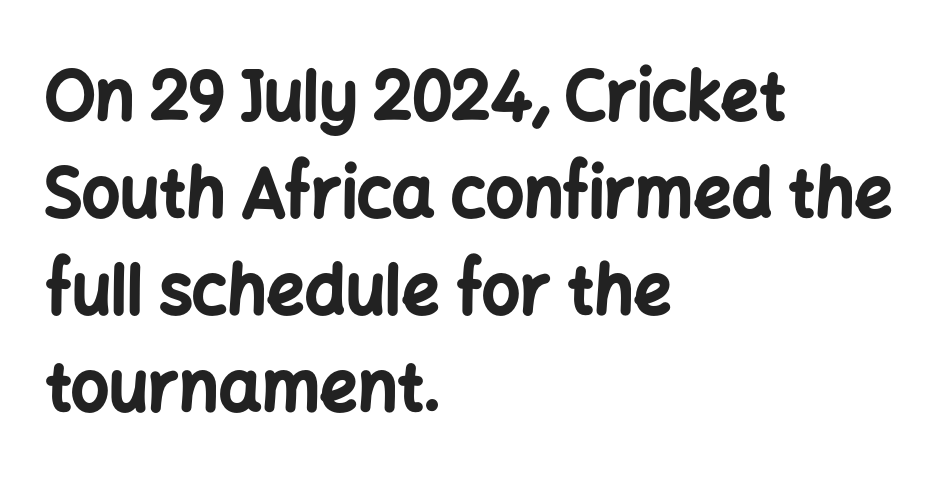
Letterform terminals end flat and unadorned throughout the passage. Layout note: lines flush left. Here the designer chose a conventional face with non-uniform glyph widths. A typesetter would call this leading conventional body-copy spacing.
